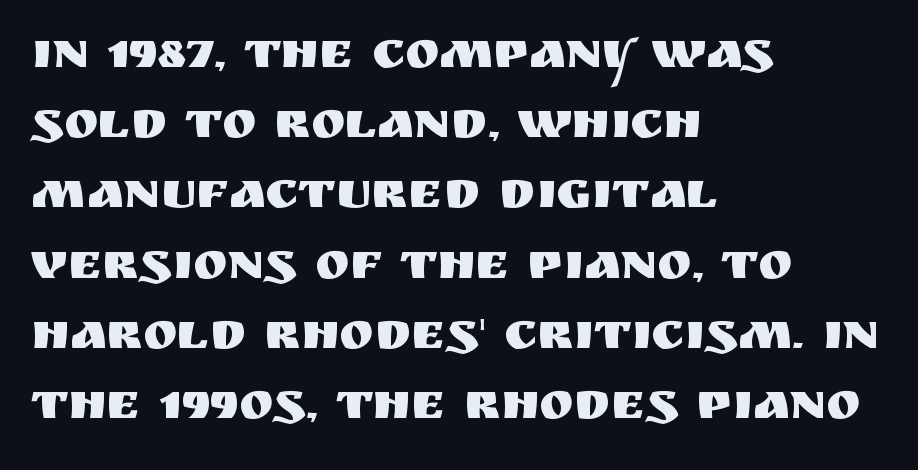
Q: Is the text italic (slanted)? A: No, it is upright.
Q: Is the typeface a serif or a sans-serif typeface? A: Sans-serif.
Q: Is the text underlined? A: No.
Q: How is the paragraph aligned? A: Left-aligned.
Q: Is the spacing between letters normal or unusually wide? A: Normal.
Q: Is the spacing between lines tight, normal or loose? A: Normal.
Q: Width (condensed, normal, or wide)? A: Normal.
Q: Stroke contrast? A: Medium.
Q: x-height? A: Large.
Q: Monospaced? A: No.
